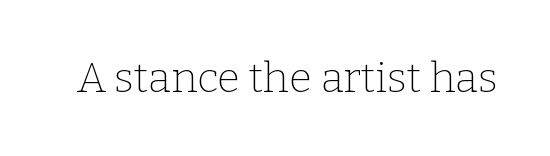
The line texture is even and compact thanks to regular tracking. The rendering uses natural spacing where letterforms have individual widths. The letters stand straight up with perfectly vertical stems. Nobody drew a line under any word here.
